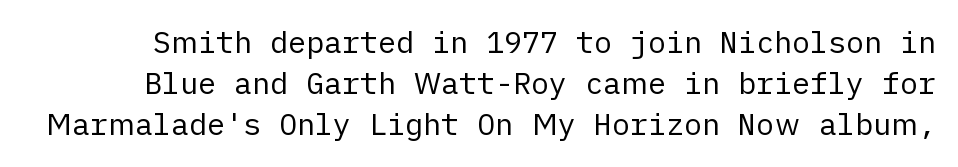
{"serif": "no", "italic": "no", "bold": "no", "weight": "regular", "width": "normal", "stroke_contrast": "low", "x_height": "medium", "underline": "no", "line_spacing": "normal", "line_spacing_ratio": 1.37, "letter_spacing": "normal", "letter_spacing_em": 0.0, "glyph_px": 30}
